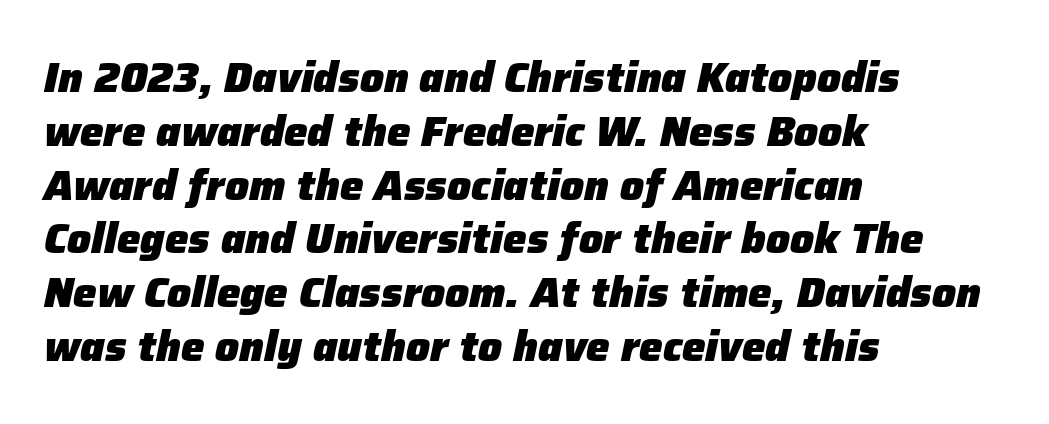
The image shows 42 px heavy type, italic (leaning right); set left-aligned, normal line spacing (1.28x), normal letter spacing, not underlined; low stroke contrast and a medium x-height.
